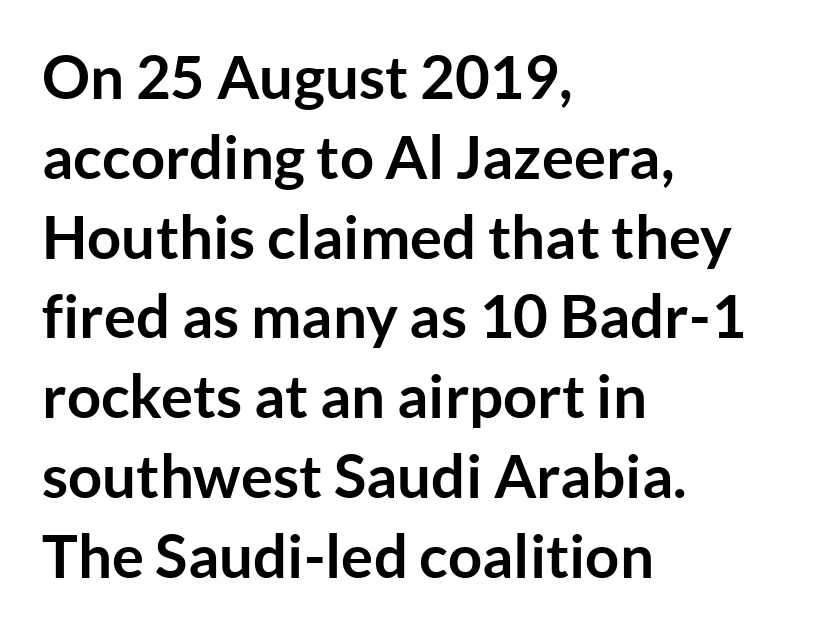
The letters stand straight up with perfectly vertical stems. These lines are rendered in a variable-pitch font. Does the copy run flush right? No — it runs flush left. Standard letterfit; no display-style spreading of the glyphs.
